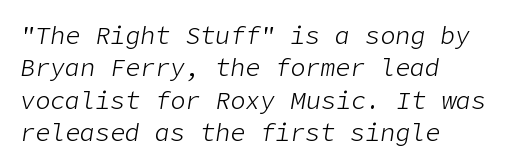
{"italic": "yes", "lean": "right", "slant_degrees": 9, "bold": "no", "underline": "no", "align": "left", "line_spacing": "normal", "line_spacing_ratio": 1.3, "letter_spacing": "normal", "letter_spacing_em": 0.0, "glyph_px": 25}
